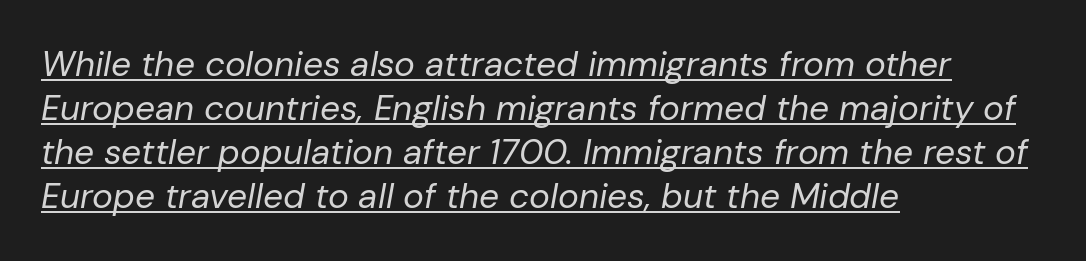
The image shows 35 px regular-weight type, italic (leaning right); set left-aligned, normal line spacing (1.26x), normal letter spacing, underlined; low stroke contrast and a medium x-height.
